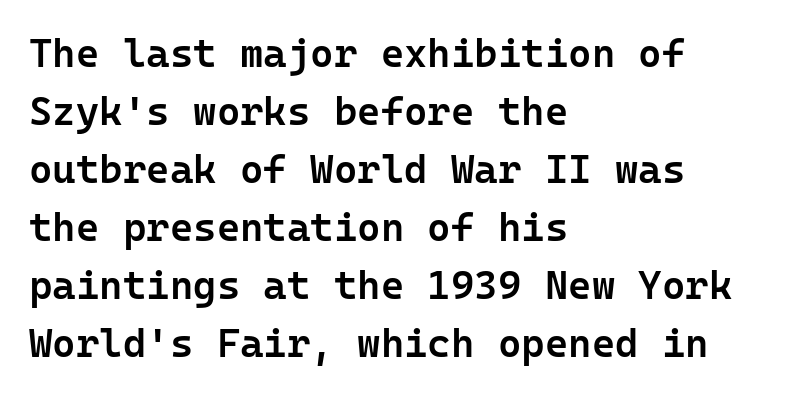
Q: Is the text bold? A: Semi-bold.
Q: Is the text italic (slanted)? A: No, it is upright.
Q: Is the typeface a serif or a sans-serif typeface? A: Sans-serif.
Q: Is the text underlined? A: No.
Q: How is the paragraph aligned? A: Left-aligned.
Q: Is the spacing between letters normal or unusually wide? A: Normal.
Q: Is the spacing between lines tight, normal or loose? A: Normal.
Q: Width (condensed, normal, or wide)? A: Normal.
Q: Stroke contrast? A: Low.
Q: x-height? A: Medium.
